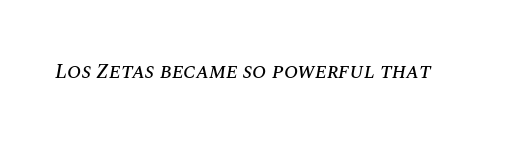
{"italic": "yes", "lean": "right", "slant_degrees": 10, "underline": "no", "letter_spacing": "normal", "letter_spacing_em": 0.0, "glyph_px": 21}
